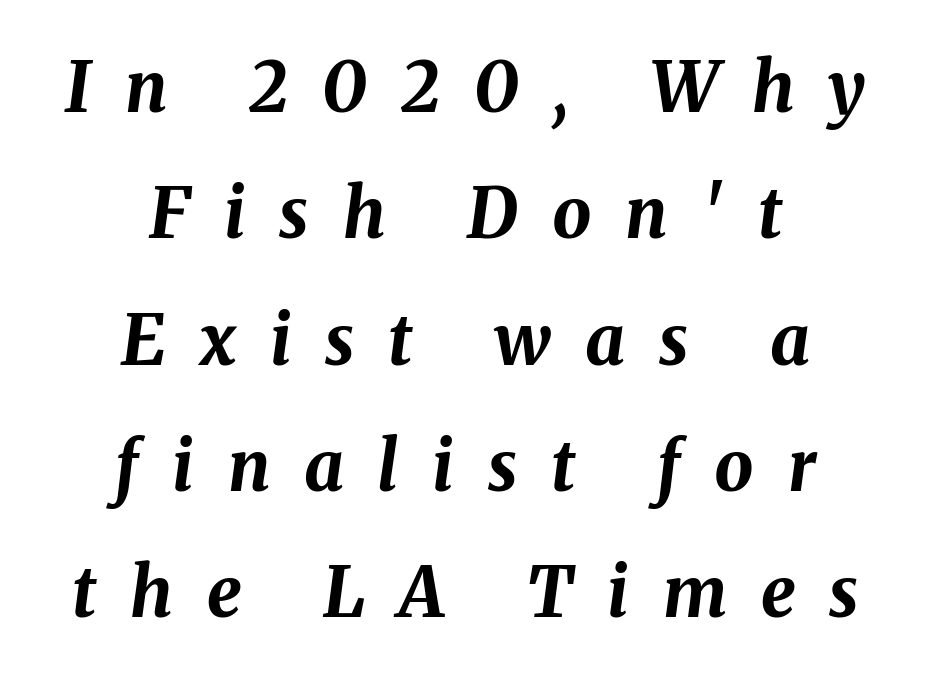
The letters advance in unequal steps, a hallmark of proportional type. Plain, unruled lines of type. Stroke thickness is high; the sample reads as a true bold. Slant detected: the letters are inclined. The gaps between neighbouring characters are conspicuously large.
